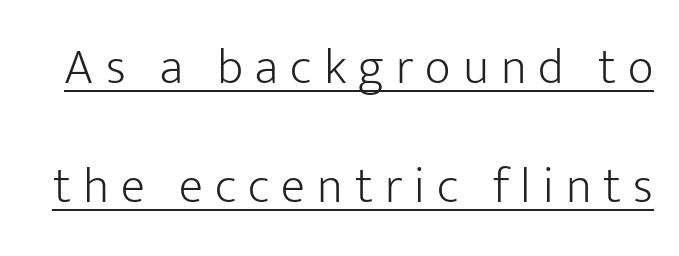
{"serif": "no", "italic": "no", "bold": "no", "weight": "light", "width": "normal", "stroke_contrast": "low", "x_height": "medium", "monospaced": "no", "underline": "yes", "line_spacing": "loose", "line_spacing_ratio": 2.39, "letter_spacing": "wide", "letter_spacing_em": 0.24, "glyph_px": 50}
